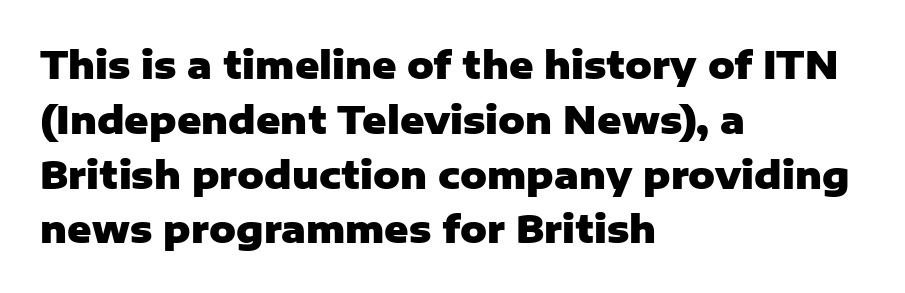
Q: Is the text bold? A: Yes.
Q: Is the text italic (slanted)? A: No, it is upright.
Q: Is the typeface a serif or a sans-serif typeface? A: Sans-serif.
Q: Is the text underlined? A: No.
Q: How is the paragraph aligned? A: Left-aligned.
Q: Is the spacing between letters normal or unusually wide? A: Normal.
Q: Is the spacing between lines tight, normal or loose? A: Normal.
Q: Width (condensed, normal, or wide)? A: Normal.
Q: Stroke contrast? A: Low.
Q: x-height? A: Medium.
Q: Monospaced? A: No.
